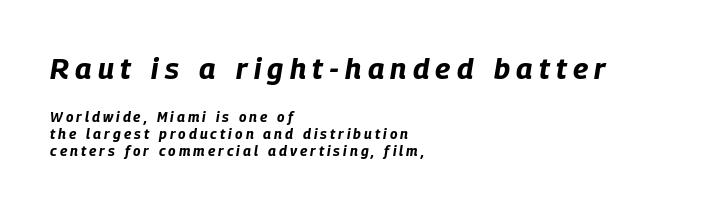
This is heavy type, rendered in bold. You get the large type first, then a drop to smaller type. The rendering uses natural spacing where letterforms have individual widths. Underline: absent. What stands out about the letter spacing? Its width — letters are far apart. Compared with a centered layout, this one pins lines to the left instead.
